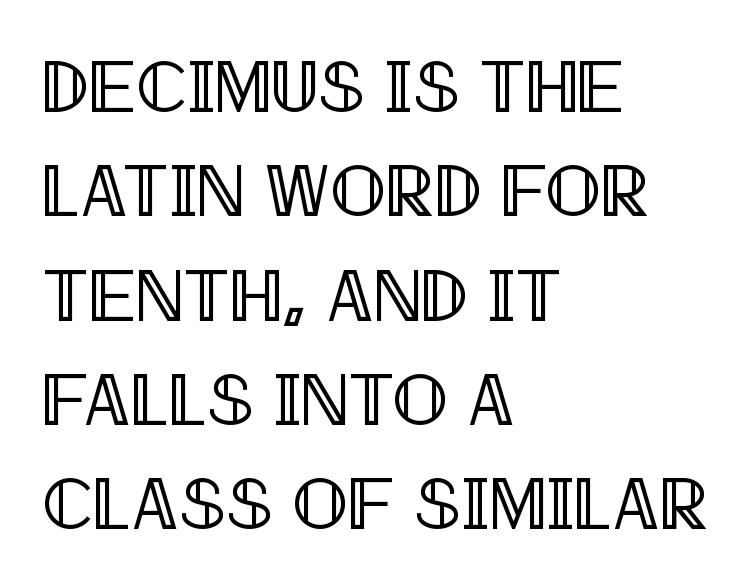
{"italic": "no", "width": "condensed", "x_height": "large", "monospaced": "no", "underline": "no", "align": "left", "line_spacing": "normal", "line_spacing_ratio": 1.41, "letter_spacing": "normal", "letter_spacing_em": 0.0, "glyph_px": 74}
